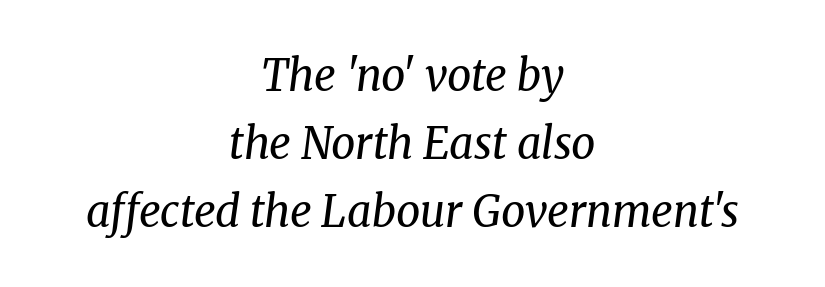
Q: Is the text bold? A: No.
Q: Is the text italic (slanted)? A: Yes, it leans right by about 8 degrees.
Q: Is the typeface a serif or a sans-serif typeface? A: Serif.
Q: Is the text underlined? A: No.
Q: How is the paragraph aligned? A: Centered.
Q: Is the spacing between letters normal or unusually wide? A: Normal.
Q: Is the spacing between lines tight, normal or loose? A: Normal.
Q: Width (condensed, normal, or wide)? A: Normal.
Q: Stroke contrast? A: Medium.
Q: x-height? A: Medium.
Q: Monospaced? A: No.
